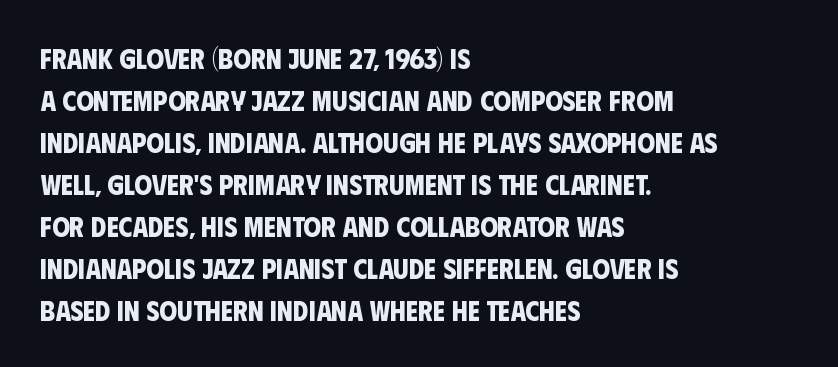
{"serif": "no", "bold": "yes", "weight": "bold", "width": "condensed", "stroke_contrast": "low", "x_height": "large", "monospaced": "no", "underline": "no", "align": "left", "line_spacing": "normal", "line_spacing_ratio": 1.5, "letter_spacing": "normal", "letter_spacing_em": 0.0, "glyph_px": 28}
